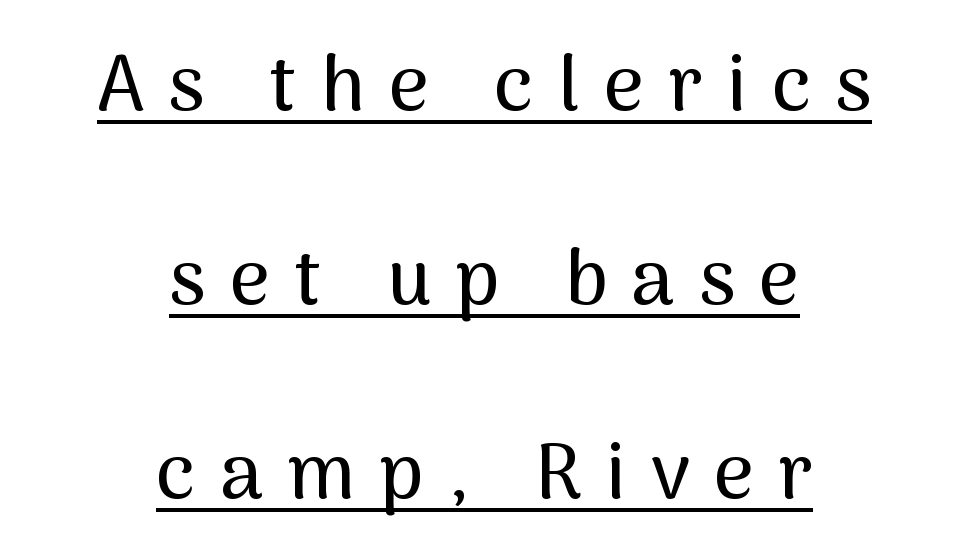
The image shows 78 px sans-serif type, upright; set centered, loose line spacing (2.49x), unusually wide letter spacing (+0.31 em), underlined; medium stroke contrast and a medium x-height.
